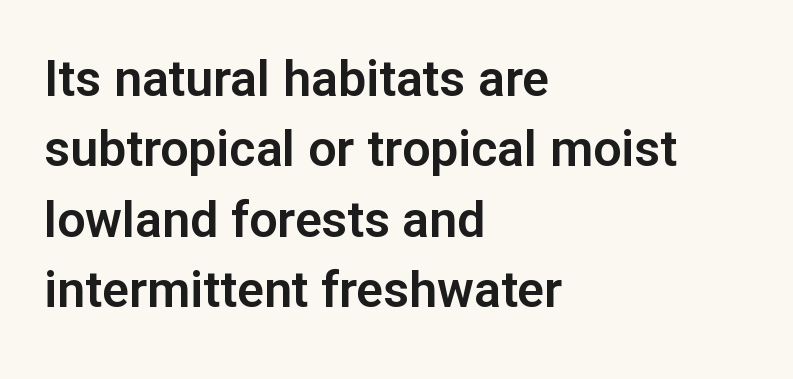
Spacing between characters is what you'd get straight out of the box. The paragraph has a hard left edge and a soft right edge. Observe the absence of serifs on each vertical stroke in this sample. Characters remain perfectly vertical along every line. Regular leading.
